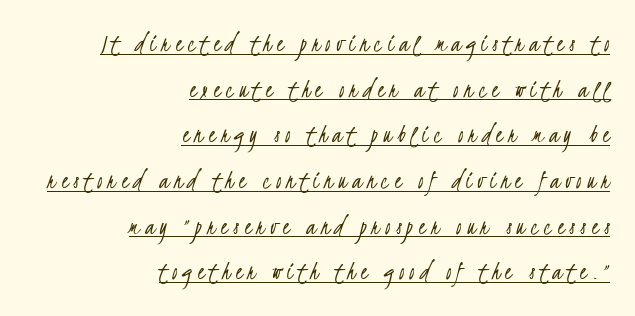
Q: Is the text bold? A: No.
Q: Is the text underlined? A: Yes.
Q: How is the paragraph aligned? A: Right-aligned.
Q: Is the spacing between letters normal or unusually wide? A: Unusually wide.
Q: Is the spacing between lines tight, normal or loose? A: Normal.
